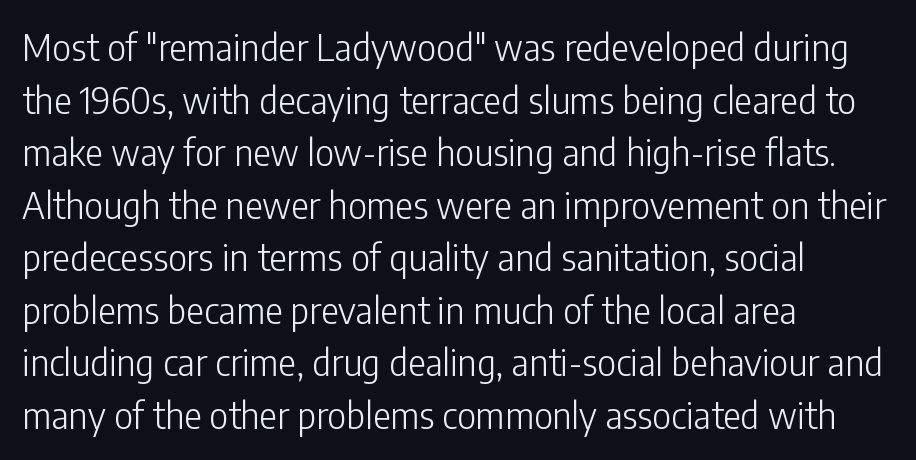
{"serif": "no", "italic": "no", "bold": "no", "weight": "light", "width": "condensed", "stroke_contrast": "low", "x_height": "medium", "monospaced": "no", "underline": "no", "align": "left", "line_spacing": "normal", "line_spacing_ratio": 1.42, "letter_spacing": "normal", "letter_spacing_em": 0.0, "glyph_px": 37}
